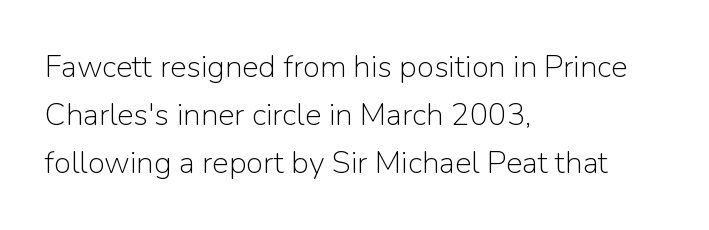
{"serif": "no", "italic": "no", "bold": "no", "weight": "light", "width": "normal", "stroke_contrast": "low", "x_height": "medium", "monospaced": "no", "underline": "no", "align": "left", "line_spacing": "normal", "line_spacing_ratio": 1.55, "letter_spacing": "normal", "letter_spacing_em": 0.0, "glyph_px": 31}
